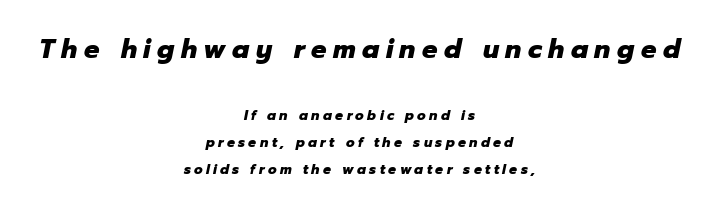
Q: Is the text bold? A: Yes.
Q: Is the text italic (slanted)? A: Yes, it leans right by about 12 degrees.
Q: Is the text underlined? A: No.
Q: How is the paragraph aligned? A: Centered.
Q: Is the spacing between letters normal or unusually wide? A: Unusually wide.
Q: Is the spacing between lines tight, normal or loose? A: Loose.
Q: Which block of text is set in a larger size, the first (top) or the second (bottom)? A: The first (top) one.
